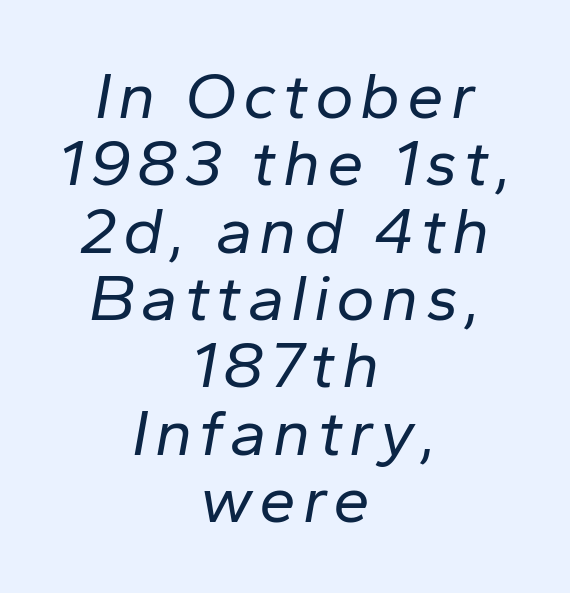
Q: Is the text bold? A: No.
Q: Is the text italic (slanted)? A: Yes, it leans right by about 10 degrees.
Q: Is the text underlined? A: No.
Q: How is the paragraph aligned? A: Centered.
Q: Is the spacing between lines tight, normal or loose? A: Tight.
Q: Width (condensed, normal, or wide)? A: Normal.
Q: Stroke contrast? A: Low.
Q: x-height? A: Medium.
Q: Monospaced? A: No.
